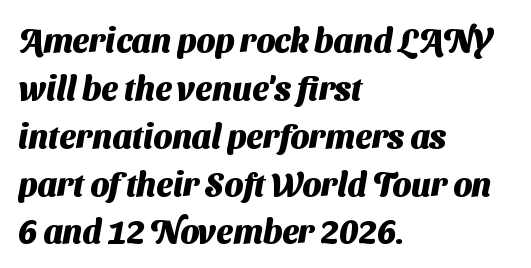
Q: Is the text bold? A: Yes.
Q: Is the typeface a serif or a sans-serif typeface? A: Sans-serif.
Q: Is the text underlined? A: No.
Q: How is the paragraph aligned? A: Left-aligned.
Q: Is the spacing between letters normal or unusually wide? A: Normal.
Q: Is the spacing between lines tight, normal or loose? A: Normal.
Q: Width (condensed, normal, or wide)? A: Normal.
Q: Stroke contrast? A: Medium.
Q: x-height? A: Medium.
Q: Monospaced? A: No.
